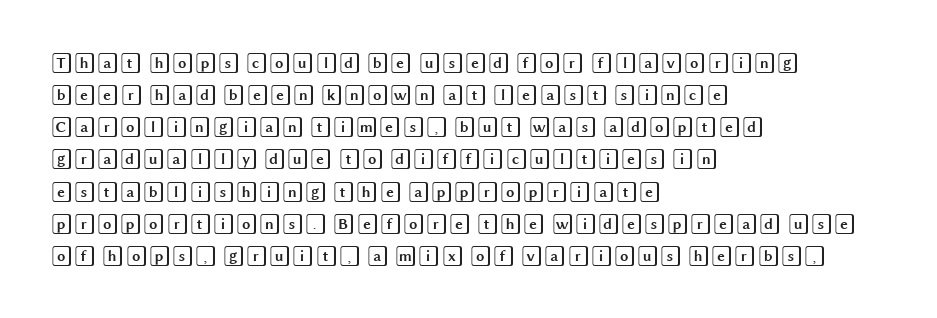
Layout note: lines flush left. The string is rendered with underlining switched off. The line texture is even and compact thanks to regular tracking. A roman cut, with each character standing at attention. The space between consecutive lines is moderate.
